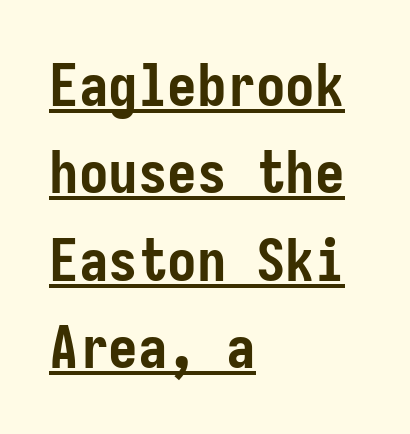
The passage shown has conventional tracking throughout. Decoration check: the copy is underlined. Line spacing here is normal. The passage shown is typeset with a sans-serif family.
